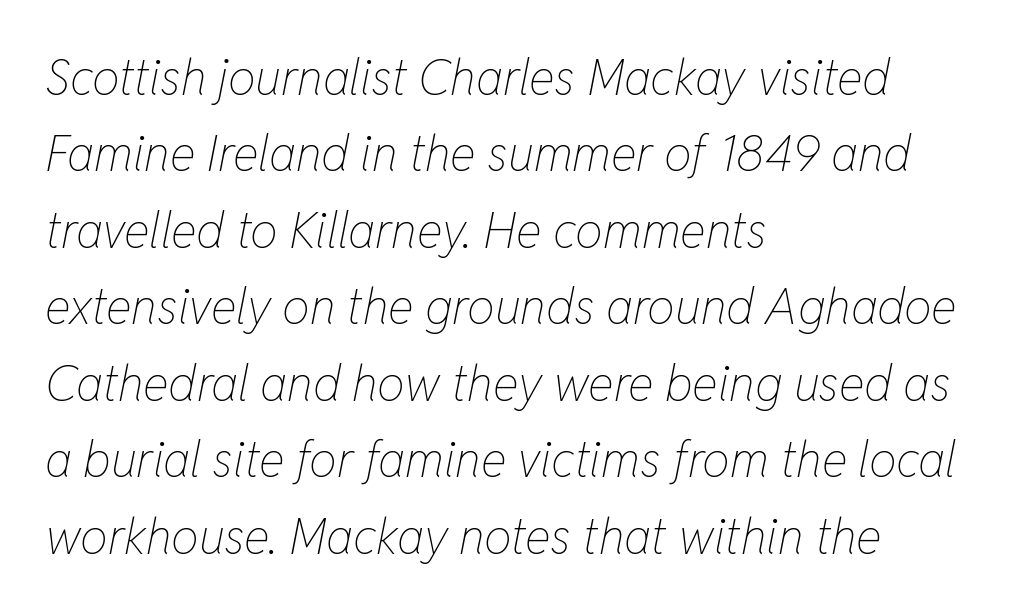
The image shows 49 px thin, condensed type, italic (leaning right); set left-aligned, normal line spacing (1.56x), normal letter spacing, not underlined; low stroke contrast and a medium x-height.
